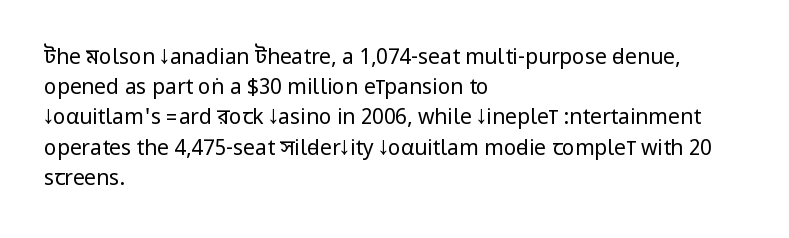
Q: Is the text bold? A: No.
Q: Is the text italic (slanted)? A: No, it is upright.
Q: Is the text underlined? A: No.
Q: How is the paragraph aligned? A: Left-aligned.
Q: Is the spacing between letters normal or unusually wide? A: Normal.
Q: Is the spacing between lines tight, normal or loose? A: Normal.
